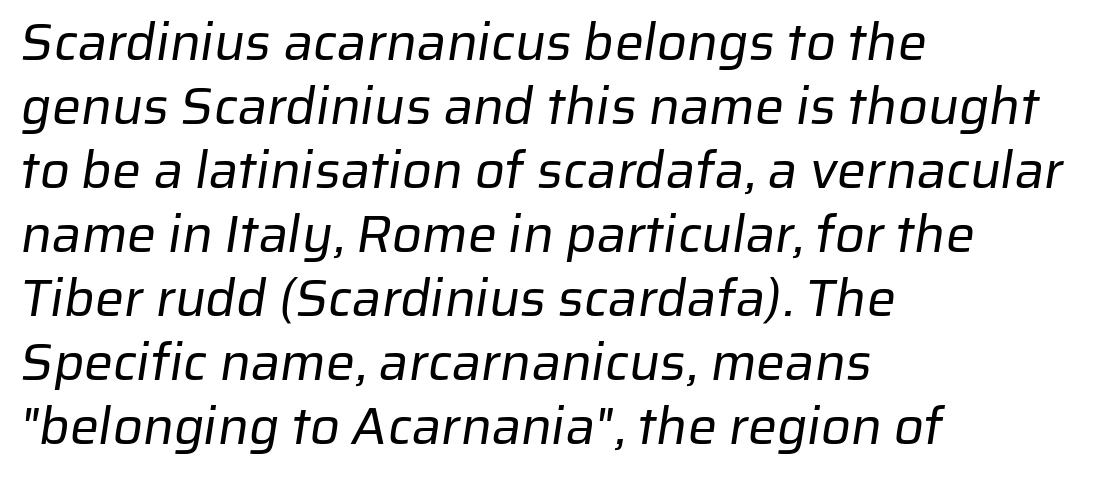
{"serif": "no", "bold": "no", "weight": "regular", "width": "normal", "stroke_contrast": "low", "x_height": "medium", "monospaced": "no", "underline": "no", "align": "left", "line_spacing_ratio": 1.23, "letter_spacing": "normal", "letter_spacing_em": 0.0, "glyph_px": 52}
